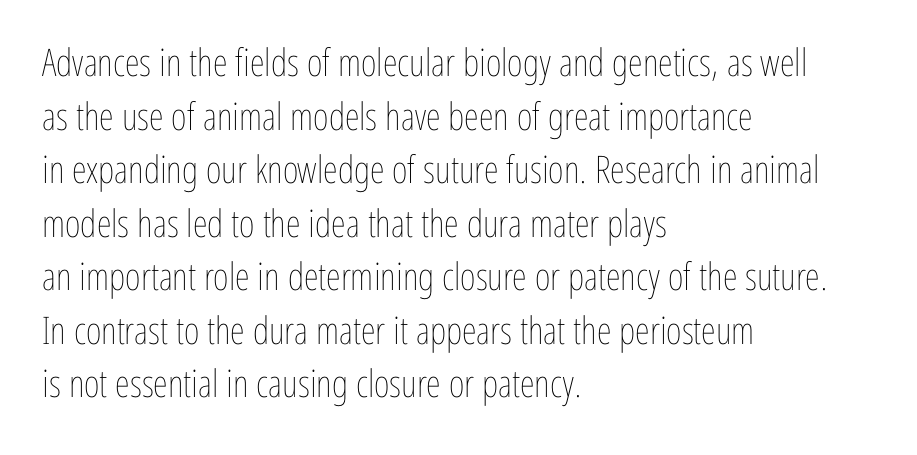
The passage shown stacks its lines at a standard gap. The line texture is even and compact thanks to regular tracking. The letters stand straight up with perfectly vertical stems. Alignment: flush left.
